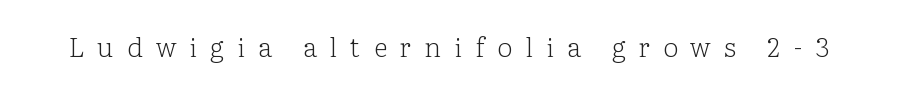
The image shows 27 px text type, upright; set unusually wide letter spacing (+0.48 em), not underlined.
